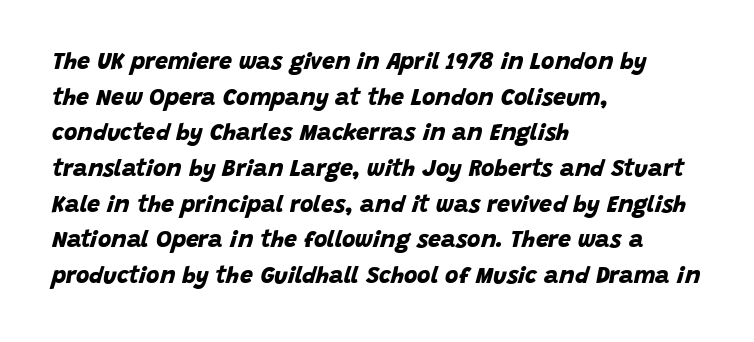
The image shows 23 px bold type; set left-aligned, normal line spacing (1.55x), normal letter spacing, not underlined.
